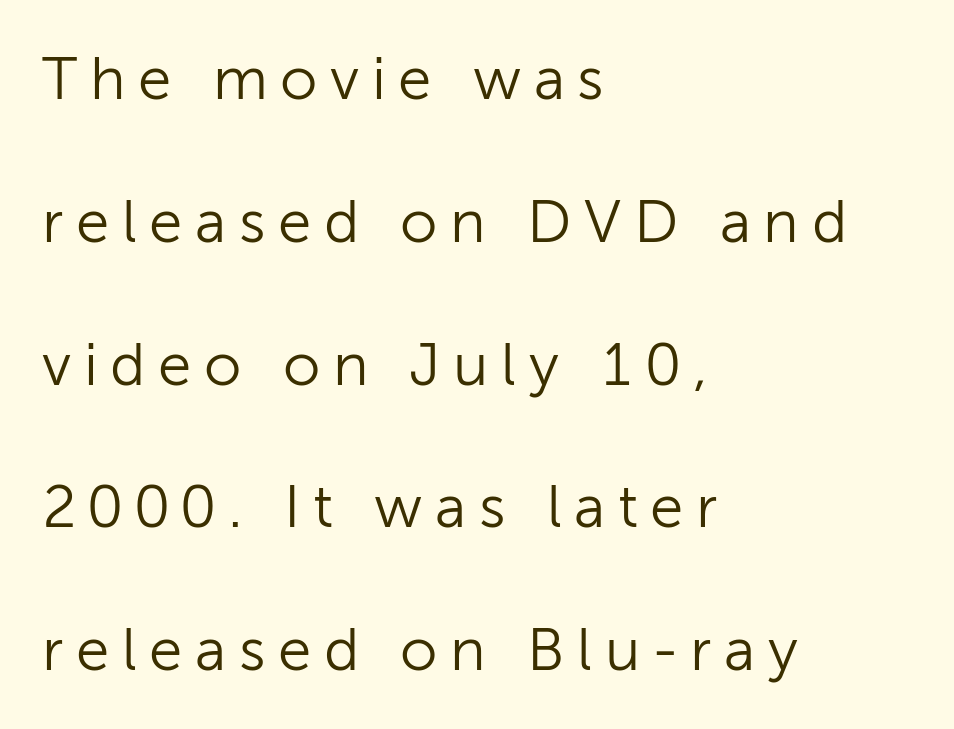
Q: Is the text bold? A: No.
Q: Is the text italic (slanted)? A: No, it is upright.
Q: Is the typeface a serif or a sans-serif typeface? A: Sans-serif.
Q: Is the text underlined? A: No.
Q: How is the paragraph aligned? A: Left-aligned.
Q: Is the spacing between letters normal or unusually wide? A: Unusually wide.
Q: Is the spacing between lines tight, normal or loose? A: Loose.
Q: Width (condensed, normal, or wide)? A: Normal.
Q: Stroke contrast? A: Low.
Q: x-height? A: Medium.
Q: Monospaced? A: No.
